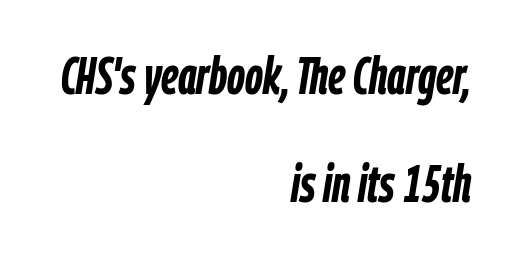
Observe the ordinary spacing: letters are neighbours, not strangers. The setting favours the right margin, as signatures and pull-quotes sometimes do. No word sits above an underline. Looks like regular typesetting: each glyph gets only the width it needs. There's an unmistakable incline to the writing here.
